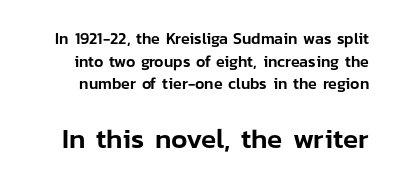
{"serif": "no", "italic": "no", "width": "normal", "stroke_contrast": "low", "x_height": "medium", "monospaced": "no", "underline": "no", "line_spacing": "normal", "line_spacing_ratio": 1.42, "letter_spacing": "normal", "letter_spacing_em": 0.0, "larger_block": "second", "size_ratio": 1.75, "glyph_px": 28}
